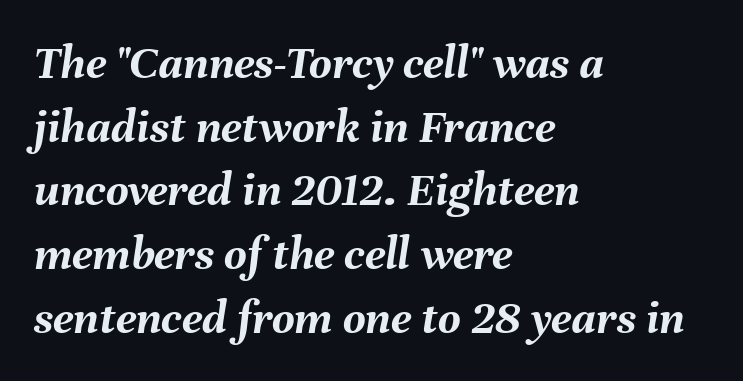
Nothing unusual about the tracking: characters are spaced as the font intends. Reading down the block, your eye returns to a fixed left position each line. The leading is moderate, giving the passage an even texture. A typesetter would call this proportional, since set widths differ per character. The string is rendered with underlining switched off. Tall strokes in this sample are angled rather than plumb.
